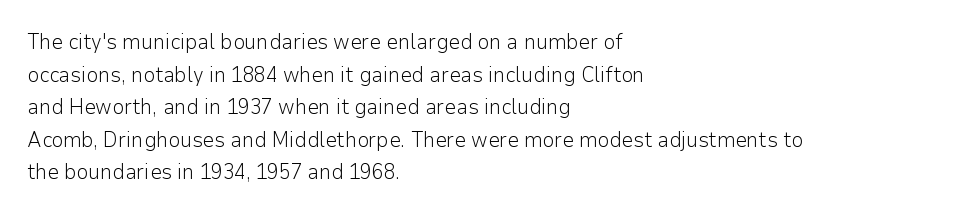
Q: Is the text bold? A: No.
Q: Is the text italic (slanted)? A: No, it is upright.
Q: Is the text underlined? A: No.
Q: How is the paragraph aligned? A: Left-aligned.
Q: Is the spacing between letters normal or unusually wide? A: Normal.
Q: Is the spacing between lines tight, normal or loose? A: Normal.
